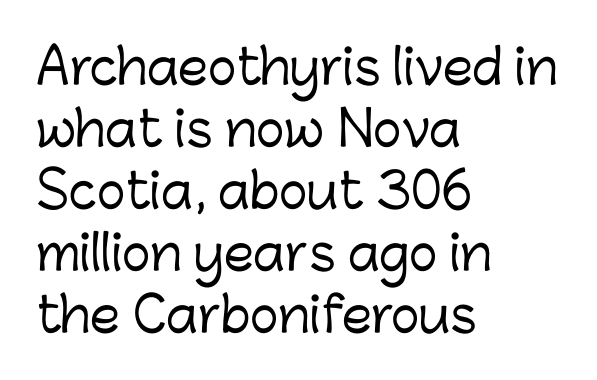
Serif or sans? Sans — the stroke terminals are bare. The typography opts for an upright posture over an oblique one. These lines stack with their left ends in a neat column. Spacing between characters is what you'd get straight out of the box. Vertical spacing — default. Looks like regular typesetting: each glyph gets only the width it needs.
